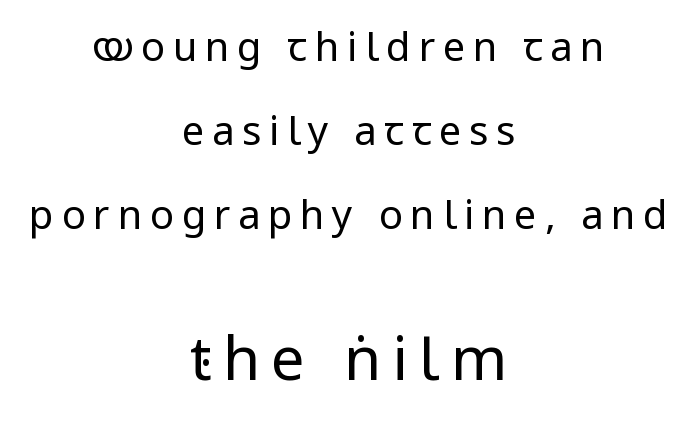
The face used here is proportionally spaced, like ordinary book or web type. Does the bottom block carry the larger type? Yes, it does. Note: no serifs on the glyphs. Posture: upright roman.
